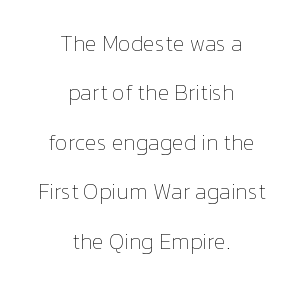
The image shows 22 px text type, upright; set centered, loose line spacing (2.25x), normal letter spacing, not underlined.
